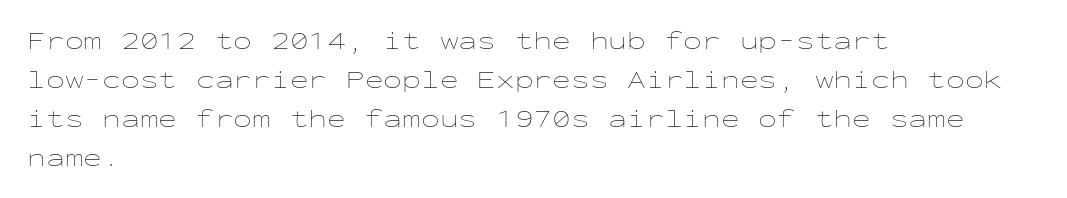
The image shows 25 px text type, upright; set left-aligned, normal line spacing (1.56x), normal letter spacing, not underlined.
